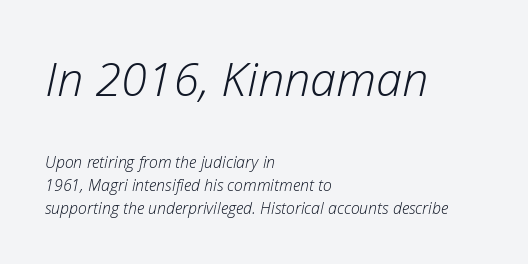
Q: Is the text bold? A: No.
Q: Is the text italic (slanted)? A: Yes, it leans right by about 12 degrees.
Q: Is the text underlined? A: No.
Q: How is the paragraph aligned? A: Left-aligned.
Q: Is the spacing between letters normal or unusually wide? A: Normal.
Q: Is the spacing between lines tight, normal or loose? A: Normal.
Q: Which block of text is set in a larger size, the first (top) or the second (bottom)? A: The first (top) one.
Q: Width (condensed, normal, or wide)? A: Normal.
Q: Stroke contrast? A: Low.
Q: x-height? A: Medium.
Q: Monospaced? A: No.
